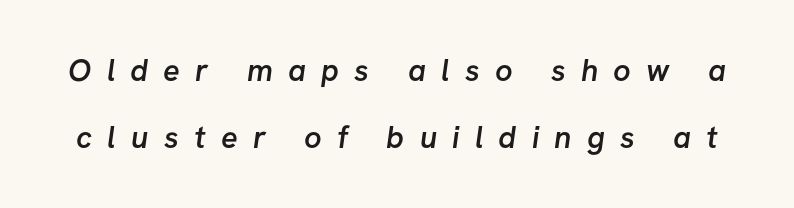
Q: Is the text bold? A: Semi-bold.
Q: Is the typeface a serif or a sans-serif typeface? A: Sans-serif.
Q: Is the text underlined? A: No.
Q: Is the spacing between letters normal or unusually wide? A: Unusually wide.
Q: Is the spacing between lines tight, normal or loose? A: Loose.
Q: Width (condensed, normal, or wide)? A: Normal.
Q: Stroke contrast? A: Low.
Q: x-height? A: Medium.
Q: Monospaced? A: No.
